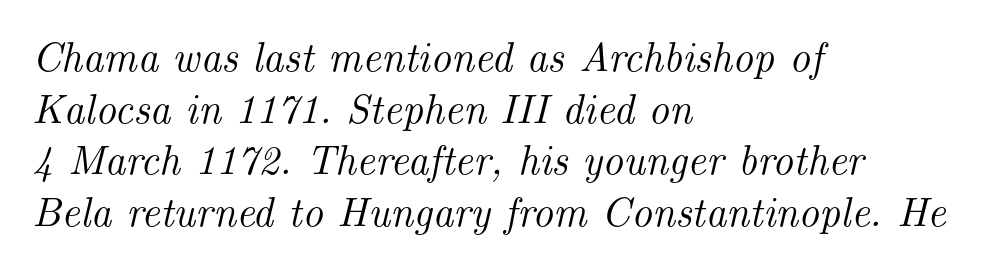
{"serif": "yes", "italic": "yes", "lean": "right", "slant_degrees": 14, "width": "normal", "stroke_contrast": "medium", "x_height": "small", "monospaced": "no", "underline": "no", "align": "left", "line_spacing": "normal", "line_spacing_ratio": 1.26, "letter_spacing": "normal", "letter_spacing_em": 0.0, "glyph_px": 41}
